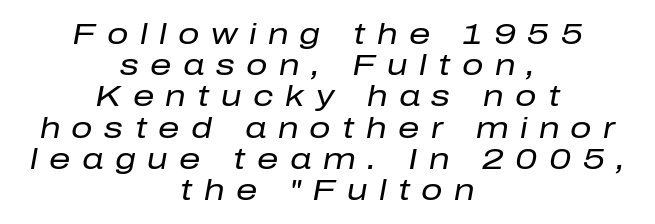
The face used here has a pronounced slope to its letters. Notice how the passage keeps no hard edge, just a central spine. Compared with a typical body face, this is equally light or lighter still. The letters advance in unequal steps, a hallmark of proportional type. The rendering inserts visible extra space after every character. Check the space under the baseline: it is left empty.
